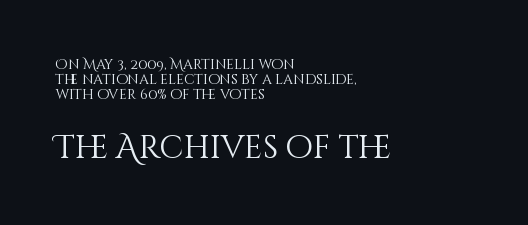
The image shows 32 px light type, upright; set left-aligned, tight line spacing (1.08x), normal letter spacing, not underlined; the second (bottom) block is 2.29x larger; medium stroke contrast and a large x-height.
